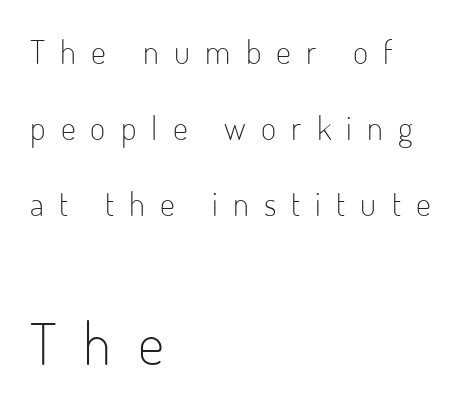
The image shows 58 px light, condensed sans-serif type, upright; set left-aligned, loose line spacing (2.31x), unusually wide letter spacing (+0.46 em), not underlined; the second (bottom) block is 1.76x larger; low stroke contrast and a small x-height.
